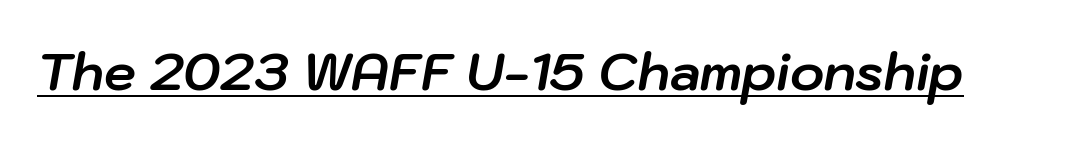
{"italic": "yes", "lean": "right", "slant_degrees": 10, "bold": "yes", "weight": "bold", "width": "normal", "stroke_contrast": "low", "x_height": "medium", "monospaced": "no", "underline": "yes", "letter_spacing": "normal", "letter_spacing_em": 0.0, "glyph_px": 51}
